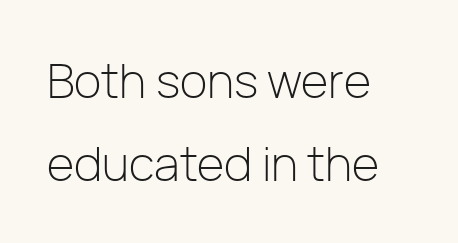
The image shows 47 px light sans-serif type, upright; set left-aligned, line spacing 1.76x, normal letter spacing, not underlined; low stroke contrast and a medium x-height.
